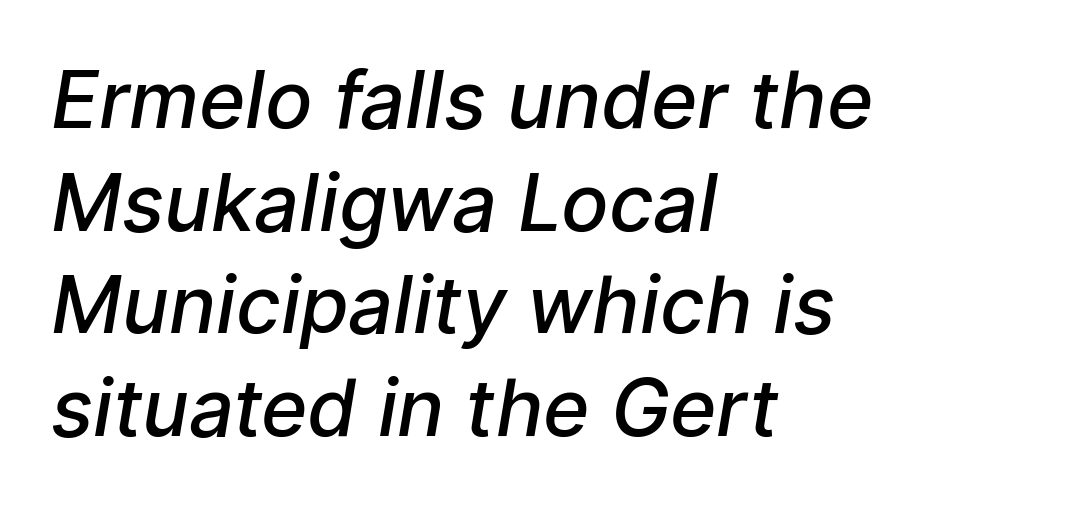
Compared with typical paragraphs, the rows here are spaced about the same. The gaps between neighbouring characters are ordinary and unremarkable. Observe the absence of serifs on each vertical stroke in this sample. The typesetter chose a ragged-right arrangement here. The gap between lines stays unmarked. You could not count columns in this text — the font is proportionally spaced.
